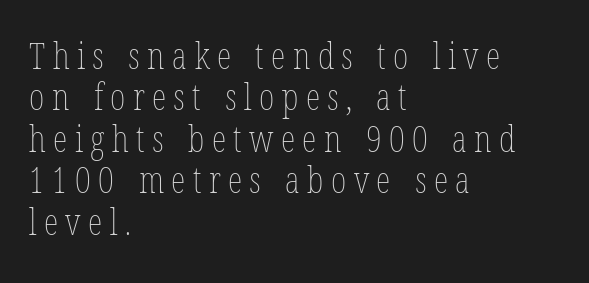
{"italic": "no", "bold": "no", "weight": "thin", "width": "condensed", "stroke_contrast": "low", "x_height": "medium", "monospaced": "no", "underline": "no", "align": "left", "line_spacing": "tight", "line_spacing_ratio": 1.12, "letter_spacing": "wide", "letter_spacing_em": 0.2, "glyph_px": 37}
